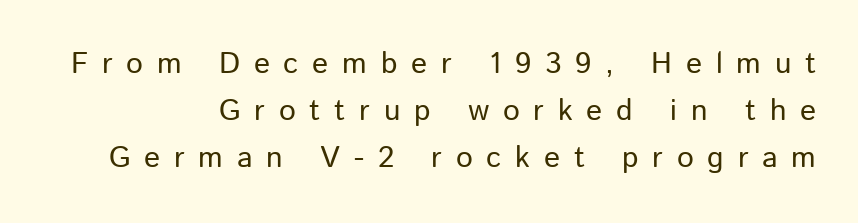
The image shows 30 px regular-weight sans-serif type, upright; set right-aligned, normal line spacing (1.57x), unusually wide letter spacing (+0.46 em), not underlined; low stroke contrast and a medium x-height.
